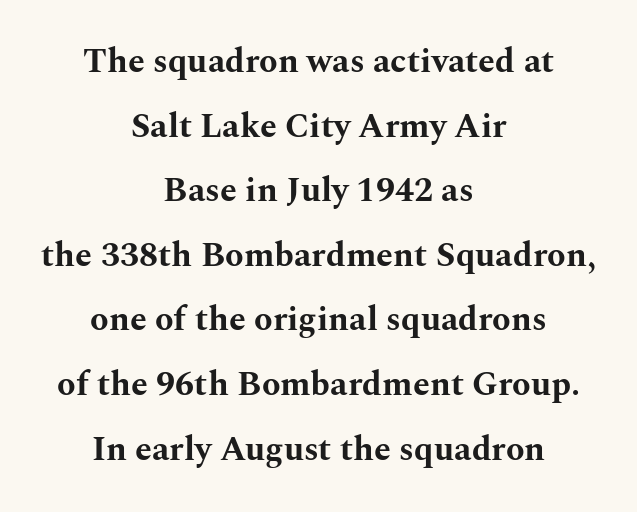
{"serif": "yes", "italic": "no", "bold": "yes", "weight": "bold", "width": "wide", "stroke_contrast": "medium", "x_height": "medium", "monospaced": "no", "underline": "no", "align": "center", "line_spacing": "loose", "line_spacing_ratio": 1.9, "letter_spacing": "normal", "letter_spacing_em": 0.0, "glyph_px": 34}
